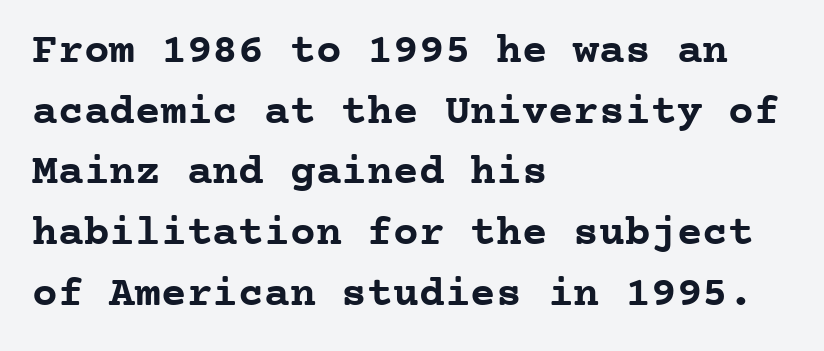
The image shows 43 px semibold serif type, upright, monospaced; set left-aligned, normal line spacing (1.41x), normal letter spacing, not underlined; low stroke contrast and a medium x-height.
